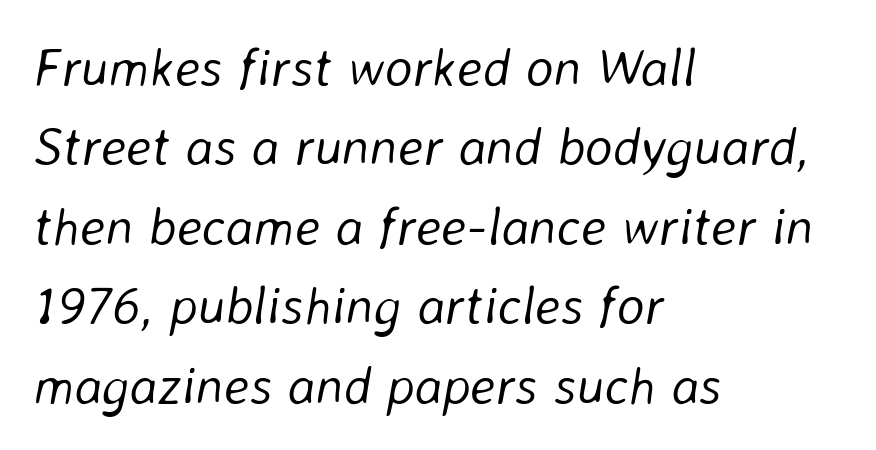
Q: Is the text bold? A: No.
Q: Is the text italic (slanted)? A: Yes, it leans right by about 8 degrees.
Q: Is the text underlined? A: No.
Q: How is the paragraph aligned? A: Left-aligned.
Q: Is the spacing between letters normal or unusually wide? A: Normal.
Q: Is the spacing between lines tight, normal or loose? A: Normal.
Q: Width (condensed, normal, or wide)? A: Normal.
Q: Stroke contrast? A: Low.
Q: x-height? A: Medium.
Q: Monospaced? A: No.
